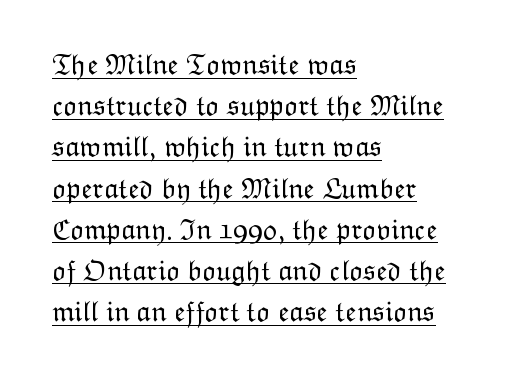
Q: Is the text bold? A: No.
Q: Is the text italic (slanted)? A: No, it is upright.
Q: Is the text underlined? A: Yes.
Q: How is the paragraph aligned? A: Left-aligned.
Q: Is the spacing between letters normal or unusually wide? A: Normal.
Q: Is the spacing between lines tight, normal or loose? A: Normal.
Q: Width (condensed, normal, or wide)? A: Normal.
Q: Stroke contrast? A: Low.
Q: x-height? A: Medium.
Q: Monospaced? A: No.
